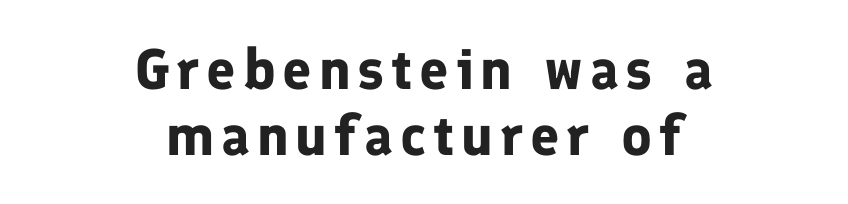
{"serif": "no", "italic": "no", "bold": "yes", "weight": "bold", "width": "normal", "stroke_contrast": "low", "x_height": "medium", "monospaced": "no", "underline": "no", "align": "center", "line_spacing": "tight", "line_spacing_ratio": 1.15, "glyph_px": 57}
